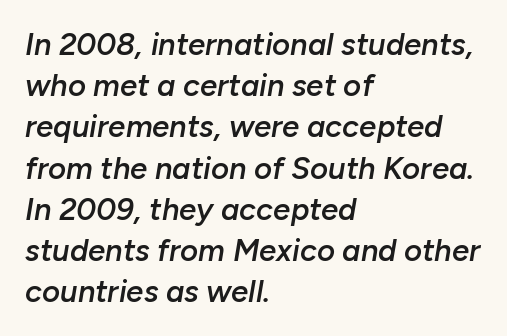
Q: Is the text bold? A: Semi-bold.
Q: Is the text italic (slanted)? A: Yes, it leans right by about 10 degrees.
Q: Is the text underlined? A: No.
Q: How is the paragraph aligned? A: Left-aligned.
Q: Is the spacing between letters normal or unusually wide? A: Normal.
Q: Is the spacing between lines tight, normal or loose? A: Normal.
Q: Width (condensed, normal, or wide)? A: Normal.
Q: Stroke contrast? A: Low.
Q: x-height? A: Medium.
Q: Monospaced? A: No.
